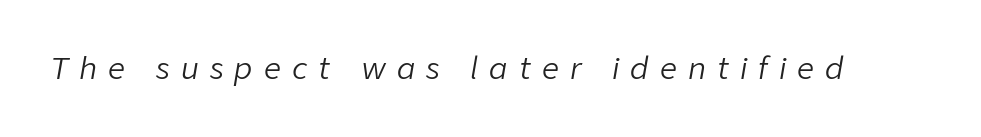
Q: Is the text bold? A: No.
Q: Is the text italic (slanted)? A: Yes, it leans right by about 9 degrees.
Q: Is the text underlined? A: No.
Q: Is the spacing between letters normal or unusually wide? A: Unusually wide.
Q: Width (condensed, normal, or wide)? A: Normal.
Q: Stroke contrast? A: Low.
Q: x-height? A: Medium.
Q: Monospaced? A: No.
